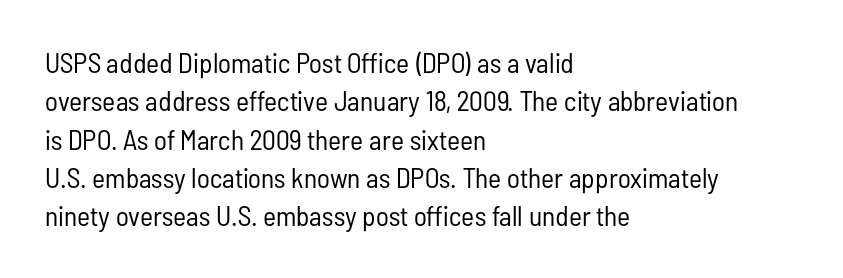
The image shows 28 px regular-weight, condensed sans-serif type, upright; set left-aligned, normal line spacing (1.37x), normal letter spacing, not underlined; low stroke contrast and a medium x-height.
